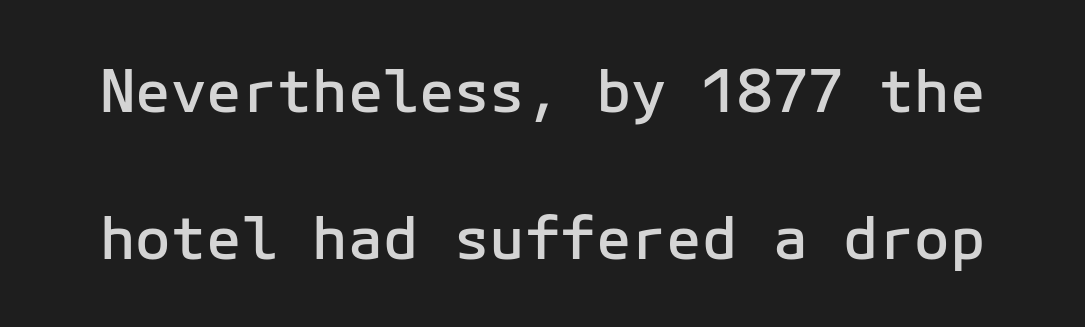
Loosely led — the rows are spread out. Glyph-to-glyph distance matches everyday printed text. The specimen omits any rule beneath the text block's lines. Serif or sans? Sans — the stroke terminals are bare. Vertical strokes here are truly vertical. Stroke thickness is moderately raised; the sample reads as semibold.
